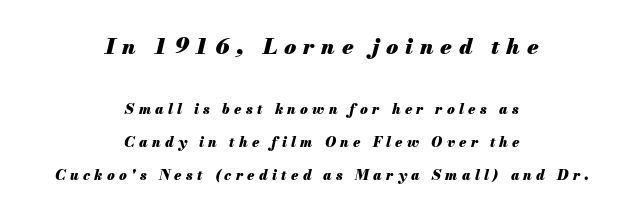
Q: Is the text bold? A: Yes.
Q: Is the text italic (slanted)? A: Yes, it leans right by about 13 degrees.
Q: Is the text underlined? A: No.
Q: How is the paragraph aligned? A: Centered.
Q: Is the spacing between letters normal or unusually wide? A: Unusually wide.
Q: Is the spacing between lines tight, normal or loose? A: Loose.
Q: Which block of text is set in a larger size, the first (top) or the second (bottom)? A: The first (top) one.
